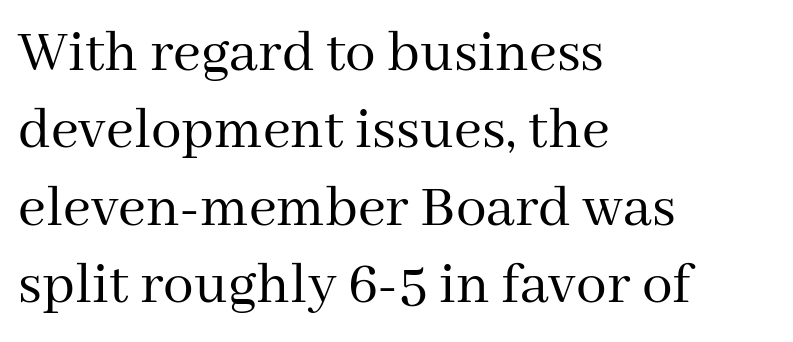
{"serif": "yes", "italic": "no", "bold": "no", "weight": "regular", "width": "normal", "stroke_contrast": "medium", "x_height": "medium", "monospaced": "no", "underline": "no", "align": "left", "line_spacing": "normal", "line_spacing_ratio": 1.27, "letter_spacing": "normal", "letter_spacing_em": 0.0, "glyph_px": 61}
